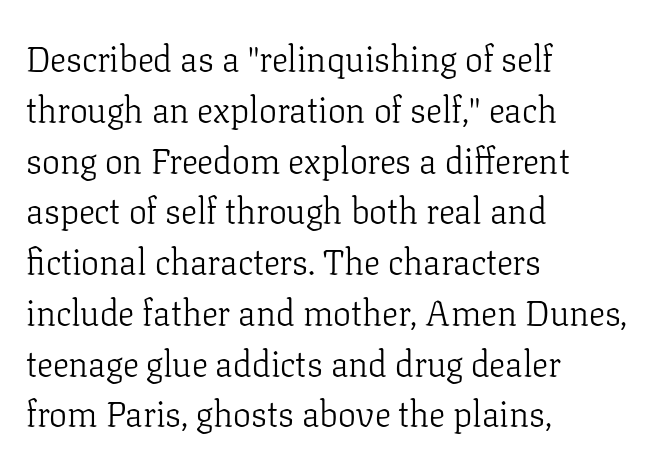
{"serif": "yes", "italic": "no", "bold": "no", "weight": "light", "width": "normal", "stroke_contrast": "low", "x_height": "medium", "monospaced": "no", "underline": "no", "align": "left", "line_spacing": "normal", "line_spacing_ratio": 1.41, "letter_spacing": "normal", "letter_spacing_em": 0.0, "glyph_px": 36}
